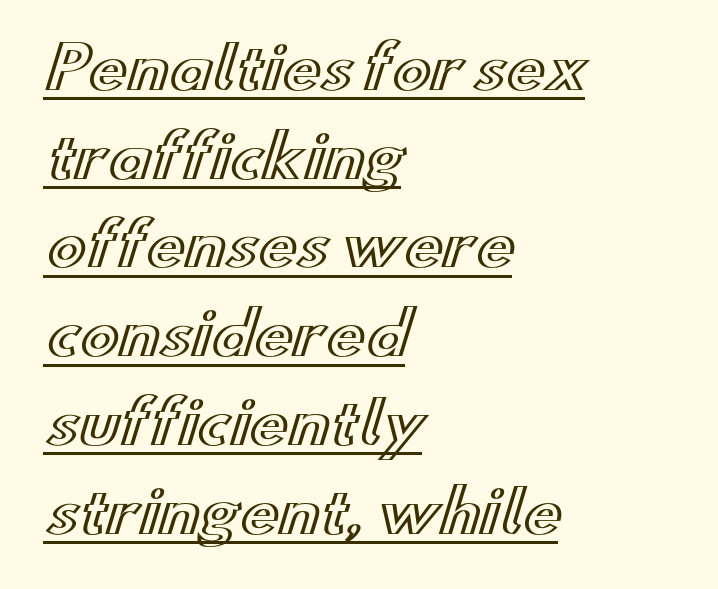
The image shows 58 px wide type; set left-aligned, normal line spacing (1.53x), normal letter spacing, underlined; a small x-height.
